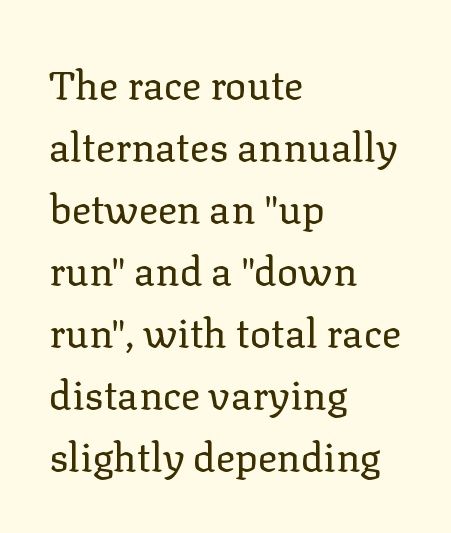
Left-aligned paragraph, ragged on the right. The rendering uses natural spacing where letterforms have individual widths. Regarding leading, the lines here are spaced in the standard way. Letterform terminals end in serifs throughout the passage.
